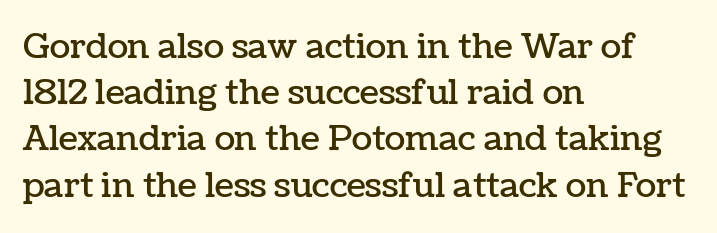
{"italic": "no", "width": "normal", "stroke_contrast": "low", "x_height": "medium", "monospaced": "no", "underline": "no", "align": "left", "line_spacing": "normal", "line_spacing_ratio": 1.36, "letter_spacing": "normal", "letter_spacing_em": 0.0, "glyph_px": 34}
